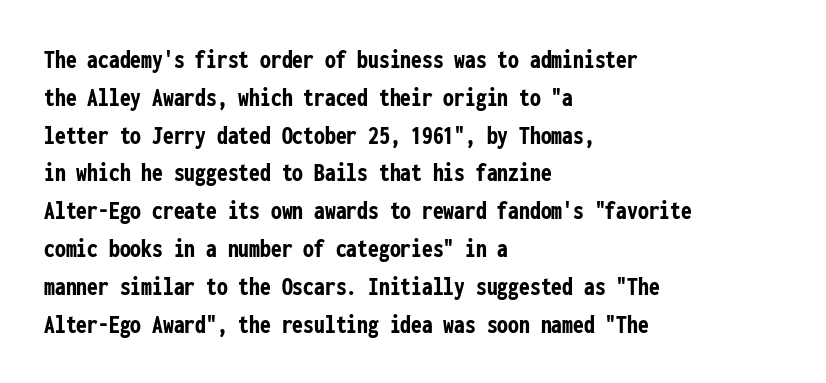
Q: Is the text bold? A: Yes.
Q: Is the text italic (slanted)? A: No, it is upright.
Q: Is the text underlined? A: No.
Q: How is the paragraph aligned? A: Left-aligned.
Q: Is the spacing between letters normal or unusually wide? A: Normal.
Q: Is the spacing between lines tight, normal or loose? A: Normal.
